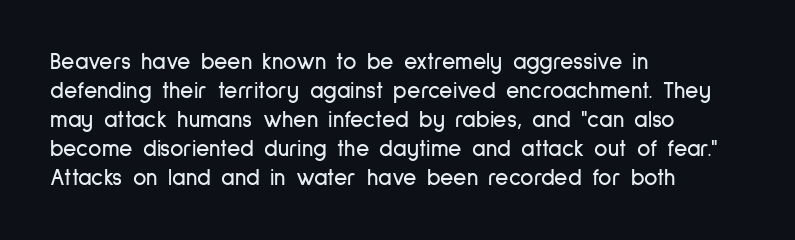
Posture: straight, roman, zero tilt. The passage shown is not underscored anywhere. The rendering anchors every line to the left-hand side. The gaps between neighbouring characters are ordinary and unremarkable.
